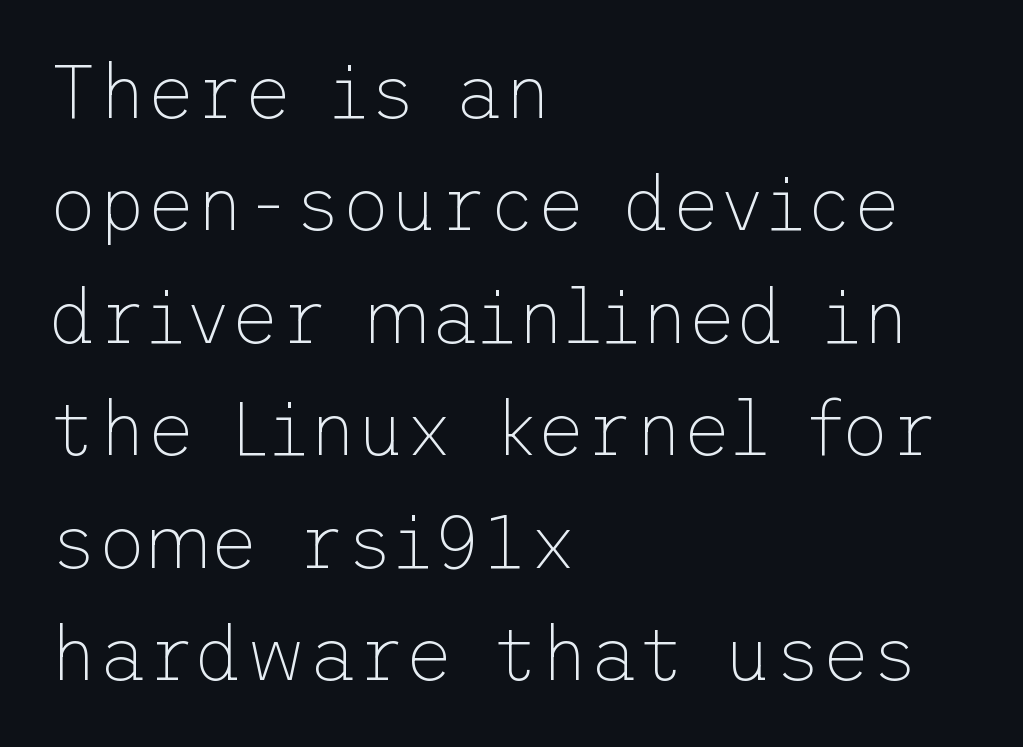
Upright lettering throughout. A clean baseline with only descenders dipping below it. Caption: multi-line text, flush left, ragged right. Each word holds together tightly as a unit, with standard inter-letter gaps.
